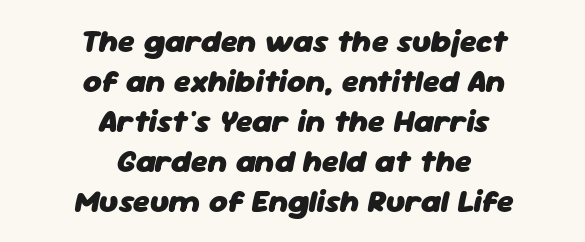
{"italic": "yes", "lean": "right", "slant_degrees": 11, "bold": "yes", "weight": "heavy", "width": "normal", "stroke_contrast": "low", "x_height": "medium", "monospaced": "no", "underline": "no", "align": "center", "line_spacing": "normal", "line_spacing_ratio": 1.25, "letter_spacing": "normal", "letter_spacing_em": 0.0, "glyph_px": 32}
